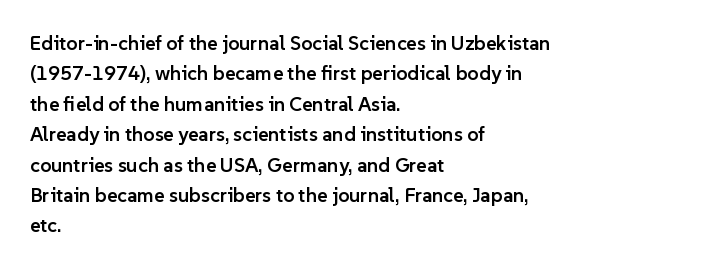
This block has exactly the height ordinary leading produces. Decoration check: the copy has no underline. Firm but not heavy-handed strokes: this text is semibold. Here the glyphs are tracked normally, forming tight word shapes. Style check: upright. Visually the block forms a straight wall on the left and a jagged coastline on the right.
